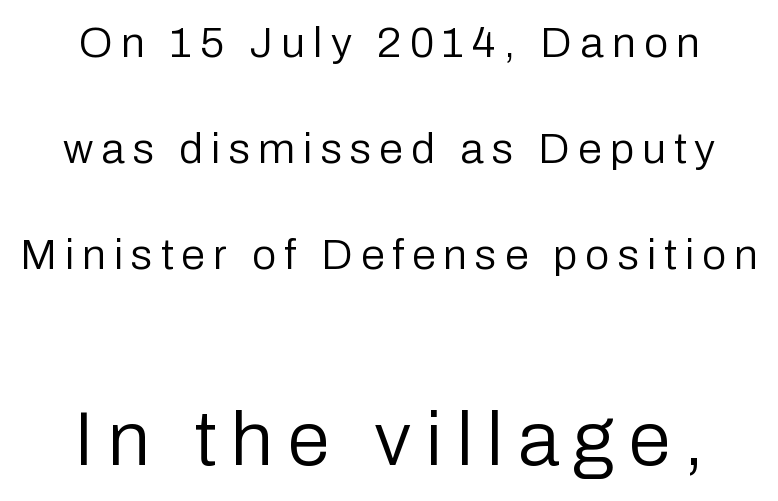
{"serif": "no", "italic": "no", "bold": "no", "weight": "regular", "width": "normal", "stroke_contrast": "low", "x_height": "medium", "monospaced": "no", "underline": "no", "line_spacing": "loose", "line_spacing_ratio": 2.47, "larger_block": "second", "size_ratio": 1.77, "glyph_px": 76}
